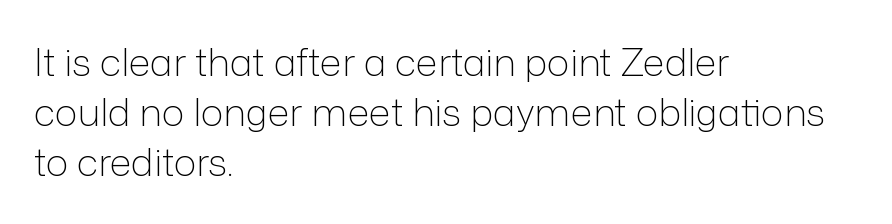
Q: Is the text bold? A: No.
Q: Is the text italic (slanted)? A: No, it is upright.
Q: Is the typeface a serif or a sans-serif typeface? A: Sans-serif.
Q: Is the text underlined? A: No.
Q: How is the paragraph aligned? A: Left-aligned.
Q: Is the spacing between letters normal or unusually wide? A: Normal.
Q: Is the spacing between lines tight, normal or loose? A: Normal.
Q: Width (condensed, normal, or wide)? A: Normal.
Q: Stroke contrast? A: Low.
Q: x-height? A: Medium.
Q: Monospaced? A: No.
